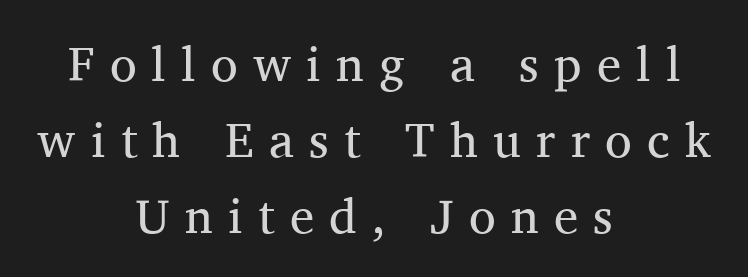
Q: Is the text bold? A: No.
Q: Is the text italic (slanted)? A: No, it is upright.
Q: Is the typeface a serif or a sans-serif typeface? A: Serif.
Q: Is the text underlined? A: No.
Q: How is the paragraph aligned? A: Centered.
Q: Is the spacing between letters normal or unusually wide? A: Unusually wide.
Q: Is the spacing between lines tight, normal or loose? A: Normal.
Q: Width (condensed, normal, or wide)? A: Normal.
Q: Stroke contrast? A: Medium.
Q: x-height? A: Medium.
Q: Monospaced? A: No.
